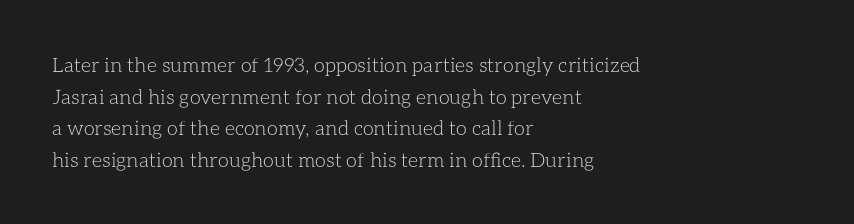
Q: Is the text bold? A: No.
Q: Is the text italic (slanted)? A: No, it is upright.
Q: Is the text underlined? A: No.
Q: How is the paragraph aligned? A: Left-aligned.
Q: Is the spacing between letters normal or unusually wide? A: Normal.
Q: Is the spacing between lines tight, normal or loose? A: Normal.
